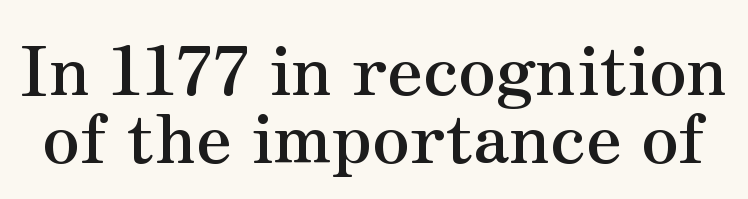
{"serif": "yes", "italic": "no", "bold": "yes", "weight": "semibold", "width": "normal", "stroke_contrast": "medium", "x_height": "small", "monospaced": "no", "underline": "no", "line_spacing": "tight", "line_spacing_ratio": 1.0, "letter_spacing": "normal", "letter_spacing_em": 0.0, "glyph_px": 68}
